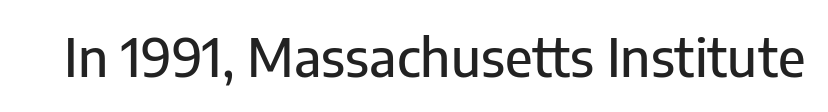
Q: Is the text italic (slanted)? A: No, it is upright.
Q: Is the typeface a serif or a sans-serif typeface? A: Sans-serif.
Q: Is the text underlined? A: No.
Q: Is the spacing between letters normal or unusually wide? A: Normal.
Q: Width (condensed, normal, or wide)? A: Normal.
Q: Stroke contrast? A: Low.
Q: x-height? A: Medium.
Q: Monospaced? A: No.
